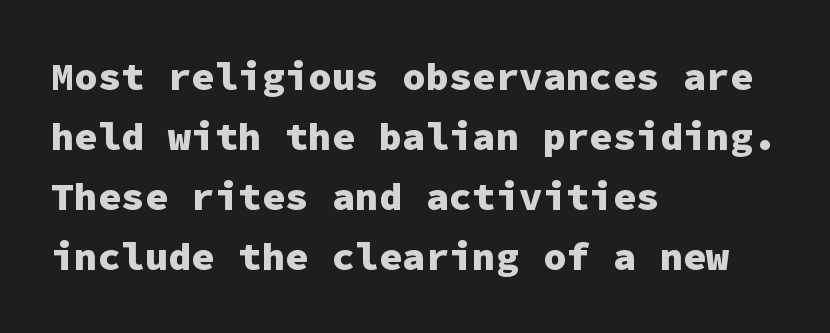
{"serif": "no", "italic": "no", "bold": "yes", "weight": "heavy", "width": "normal", "stroke_contrast": "low", "x_height": "medium", "monospaced": "yes", "underline": "no", "align": "left", "line_spacing": "normal", "line_spacing_ratio": 1.54, "letter_spacing": "normal", "letter_spacing_em": 0.0, "glyph_px": 39}
